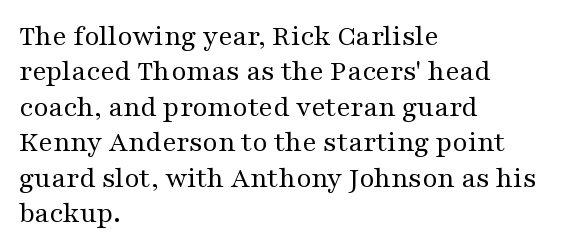
Q: Is the text bold? A: No.
Q: Is the text italic (slanted)? A: No, it is upright.
Q: Is the typeface a serif or a sans-serif typeface? A: Serif.
Q: Is the text underlined? A: No.
Q: How is the paragraph aligned? A: Left-aligned.
Q: Is the spacing between letters normal or unusually wide? A: Normal.
Q: Width (condensed, normal, or wide)? A: Wide.
Q: Stroke contrast? A: Medium.
Q: x-height? A: Medium.
Q: Monospaced? A: No.
